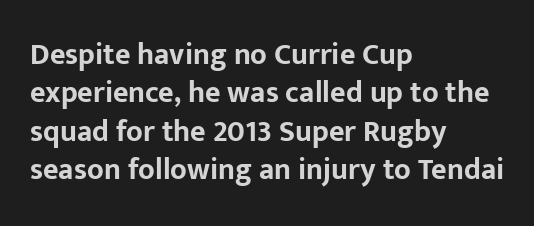
Q: Is the text bold? A: Yes.
Q: Is the text italic (slanted)? A: No, it is upright.
Q: Is the typeface a serif or a sans-serif typeface? A: Sans-serif.
Q: Is the text underlined? A: No.
Q: How is the paragraph aligned? A: Left-aligned.
Q: Is the spacing between letters normal or unusually wide? A: Normal.
Q: Is the spacing between lines tight, normal or loose? A: Normal.
Q: Width (condensed, normal, or wide)? A: Normal.
Q: Stroke contrast? A: Low.
Q: x-height? A: Medium.
Q: Monospaced? A: No.
